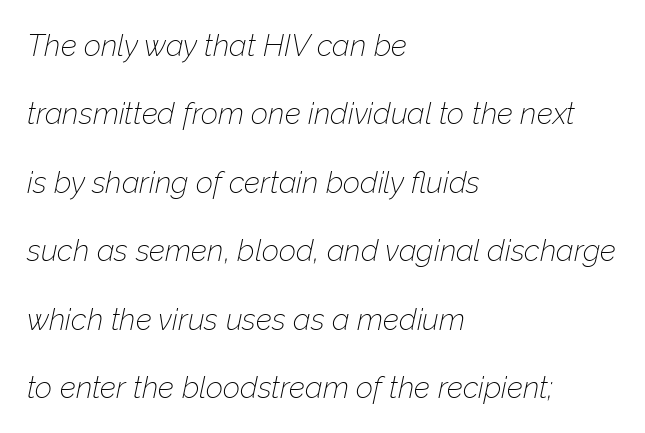
{"italic": "yes", "lean": "right", "slant_degrees": 12, "bold": "no", "weight": "thin", "width": "normal", "stroke_contrast": "low", "x_height": "medium", "monospaced": "no", "underline": "no", "align": "left", "line_spacing": "loose", "line_spacing_ratio": 2.28, "letter_spacing": "normal", "letter_spacing_em": 0.0, "glyph_px": 30}
